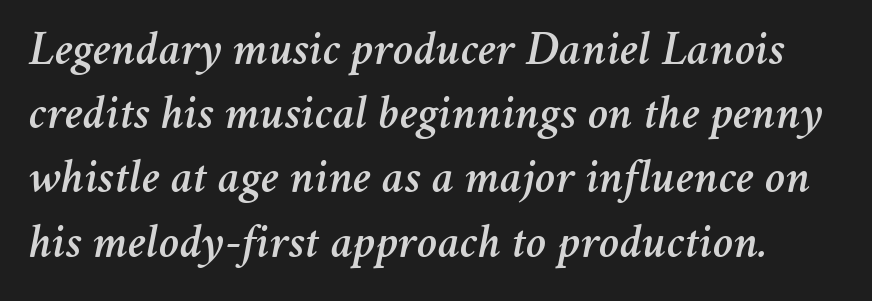
{"italic": "yes", "lean": "right", "slant_degrees": 11, "width": "normal", "stroke_contrast": "medium", "x_height": "medium", "monospaced": "no", "underline": "no", "line_spacing": "normal", "line_spacing_ratio": 1.31, "letter_spacing": "normal", "letter_spacing_em": 0.0, "glyph_px": 49}
